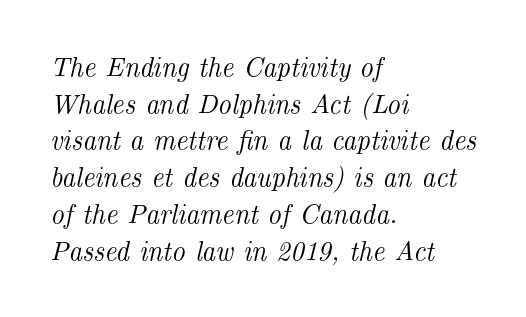
Observe the ordinary spacing: letters are neighbours, not strangers. The paragraph shown leans on its left margin. Looking at the ascenders, they clearly lean. The block of text has a typical density, with ordinary space between rows.
